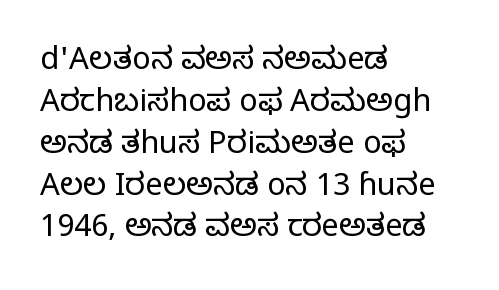
The typography opts for an upright posture over an oblique one. The weight tops out at a normal text grade. Check under the words: just untouched page. Vertically, the passage feels balanced, rows spaced as you'd expect. Honestly, the letter spacing is just normal — you wouldn't notice it.
